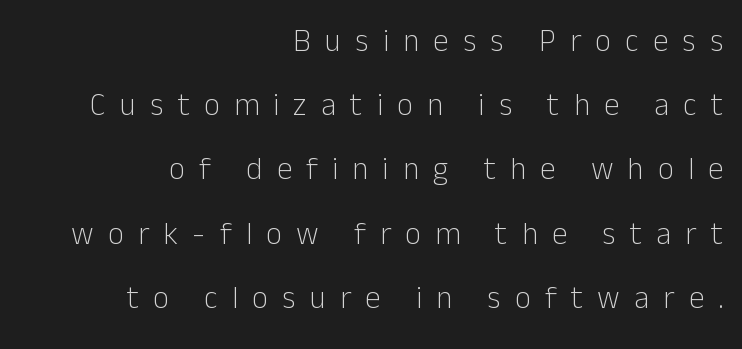
Q: Is the text bold? A: No.
Q: Is the text italic (slanted)? A: No, it is upright.
Q: Is the typeface a serif or a sans-serif typeface? A: Sans-serif.
Q: Is the text underlined? A: No.
Q: How is the paragraph aligned? A: Right-aligned.
Q: Is the spacing between letters normal or unusually wide? A: Unusually wide.
Q: Is the spacing between lines tight, normal or loose? A: Loose.
Q: Width (condensed, normal, or wide)? A: Normal.
Q: Stroke contrast? A: Low.
Q: x-height? A: Medium.
Q: Monospaced? A: No.
